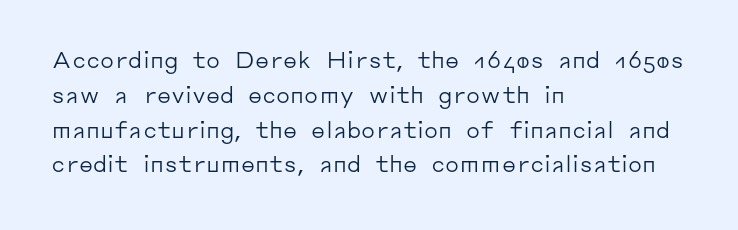
{"italic": "no", "bold": "no", "underline": "no", "align": "left", "line_spacing": "normal", "line_spacing_ratio": 1.58, "letter_spacing": "normal", "letter_spacing_em": 0.0, "glyph_px": 22}
